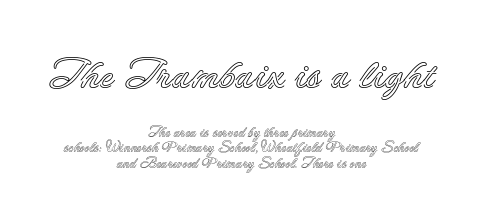
Q: Is the text italic (slanted)? A: Yes.
Q: Is the text underlined? A: No.
Q: How is the paragraph aligned? A: Centered.
Q: Is the spacing between letters normal or unusually wide? A: Normal.
Q: Is the spacing between lines tight, normal or loose? A: Tight.
Q: Which block of text is set in a larger size, the first (top) or the second (bottom)? A: The first (top) one.
Q: Width (condensed, normal, or wide)? A: Normal.
Q: x-height? A: Small.
Q: Monospaced? A: No.
